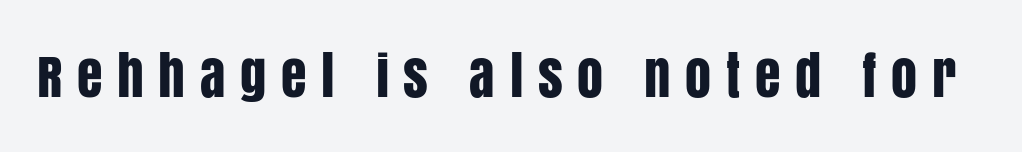
The image shows 52 px condensed sans-serif type, upright; set unusually wide letter spacing (+0.28 em), not underlined; low stroke contrast and a large x-height.
